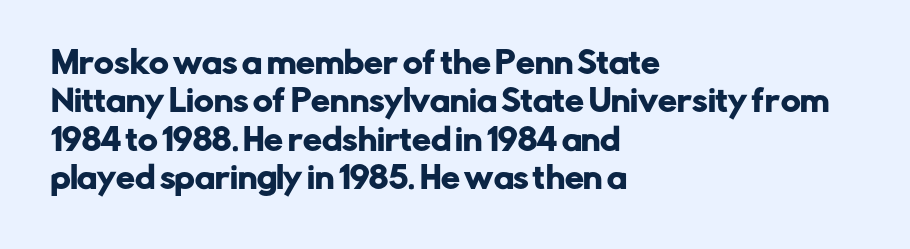
Q: Is the text italic (slanted)? A: No, it is upright.
Q: Is the typeface a serif or a sans-serif typeface? A: Sans-serif.
Q: Is the text underlined? A: No.
Q: How is the paragraph aligned? A: Left-aligned.
Q: Is the spacing between letters normal or unusually wide? A: Normal.
Q: Is the spacing between lines tight, normal or loose? A: Normal.
Q: Width (condensed, normal, or wide)? A: Normal.
Q: Stroke contrast? A: Low.
Q: x-height? A: Medium.
Q: Monospaced? A: No.
